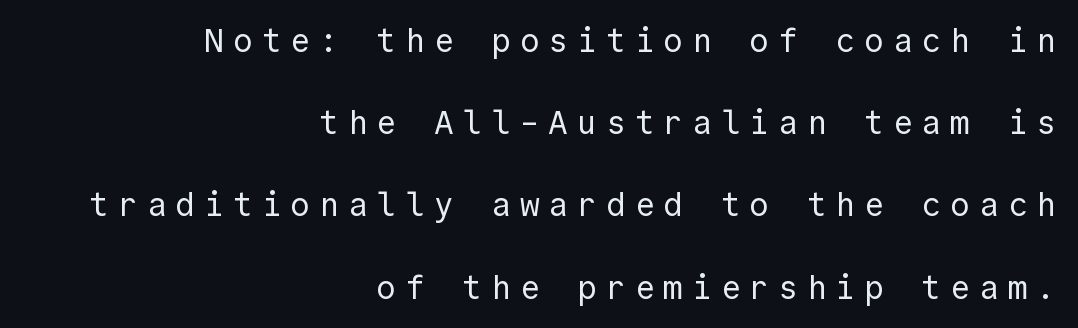
Think of a typewriter: that constant character pitch is what you see here. A light-to-regular cut is what we see here. Every character sits straight up, as roman type does. The gap between lines stays unmarked. A student would call this right alignment; a typographer would say flush right, rag left.
